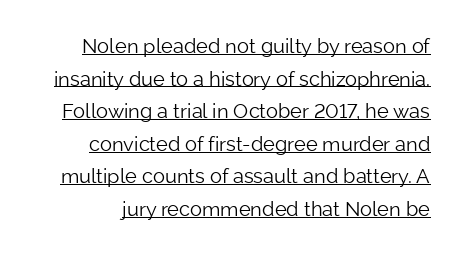
Q: Is the text bold? A: No.
Q: Is the text italic (slanted)? A: No, it is upright.
Q: Is the text underlined? A: Yes.
Q: Is the spacing between letters normal or unusually wide? A: Normal.
Q: Is the spacing between lines tight, normal or loose? A: Normal.
